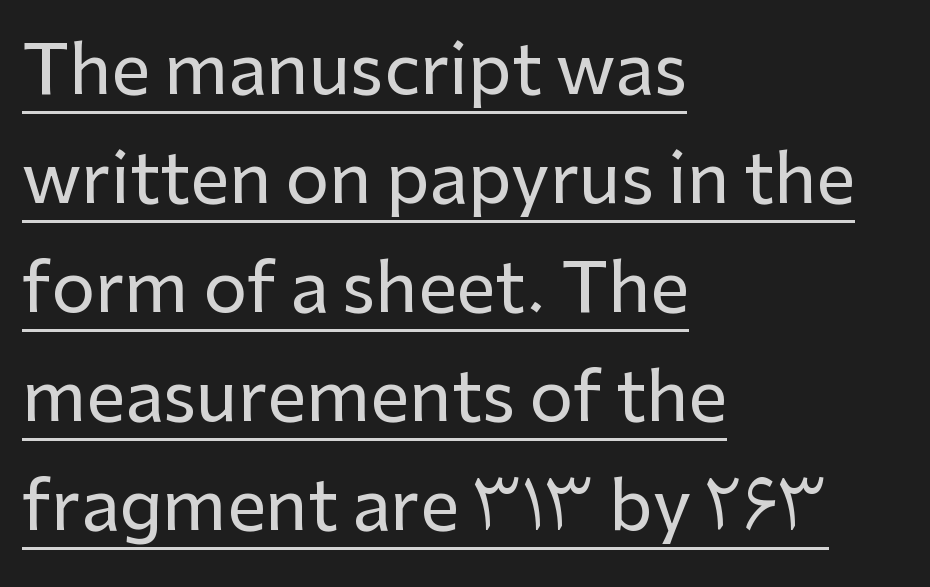
Q: Is the text italic (slanted)? A: No, it is upright.
Q: Is the typeface a serif or a sans-serif typeface? A: Sans-serif.
Q: Is the text underlined? A: Yes.
Q: How is the paragraph aligned? A: Left-aligned.
Q: Is the spacing between letters normal or unusually wide? A: Normal.
Q: Is the spacing between lines tight, normal or loose? A: Normal.
Q: Width (condensed, normal, or wide)? A: Normal.
Q: Stroke contrast? A: Low.
Q: x-height? A: Medium.
Q: Monospaced? A: No.
